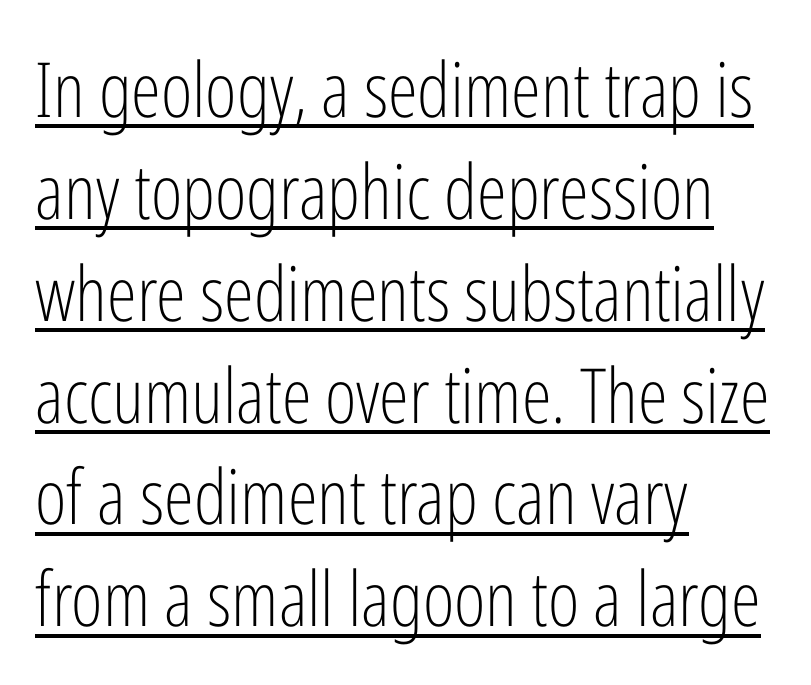
The image shows 76 px light, condensed sans-serif type, upright; set left-aligned, normal line spacing (1.34x), normal letter spacing, underlined; low stroke contrast and a medium x-height.
